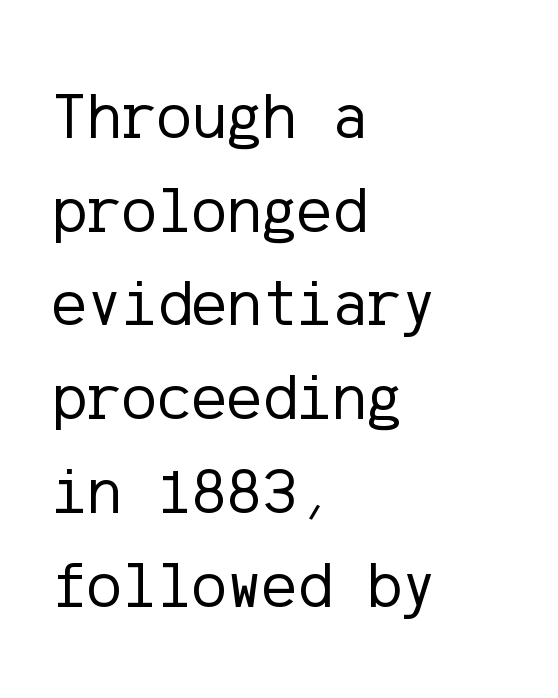
Q: Is the text bold? A: No.
Q: Is the text italic (slanted)? A: No, it is upright.
Q: Is the typeface a serif or a sans-serif typeface? A: Sans-serif.
Q: Is the text underlined? A: No.
Q: How is the paragraph aligned? A: Left-aligned.
Q: Is the spacing between letters normal or unusually wide? A: Normal.
Q: Is the spacing between lines tight, normal or loose? A: Normal.
Q: Width (condensed, normal, or wide)? A: Normal.
Q: Stroke contrast? A: Low.
Q: x-height? A: Medium.
